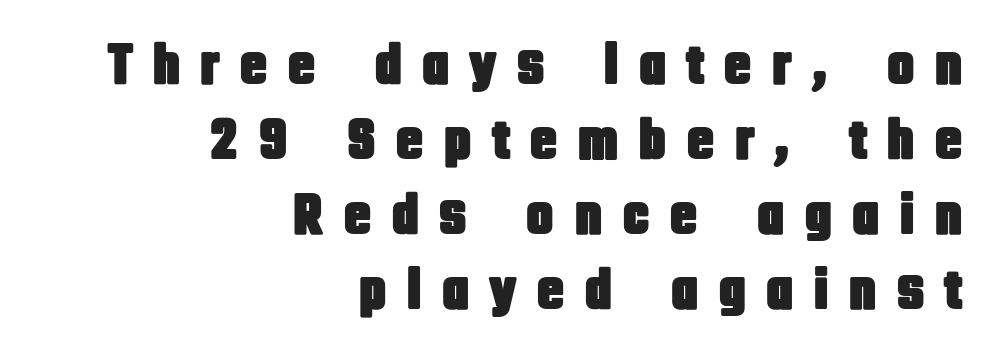
{"serif": "no", "italic": "no", "width": "condensed", "stroke_contrast": "low", "x_height": "large", "monospaced": "no", "underline": "no", "align": "right", "line_spacing": "normal", "line_spacing_ratio": 1.27, "letter_spacing": "wide", "letter_spacing_em": 0.32, "glyph_px": 59}
